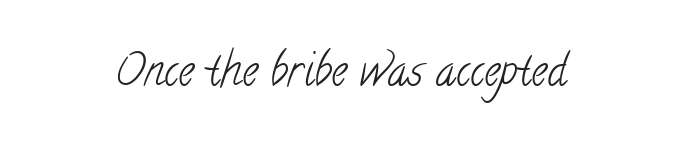
The letters carry serifs — small finishing strokes at the ends of their stems. This is not heavy type; no bold has been used. Character widths vary here, with narrow letters taking less room than wide ones. Compared with typical body copy, the letter spacing here is the same. Underline: absent.
